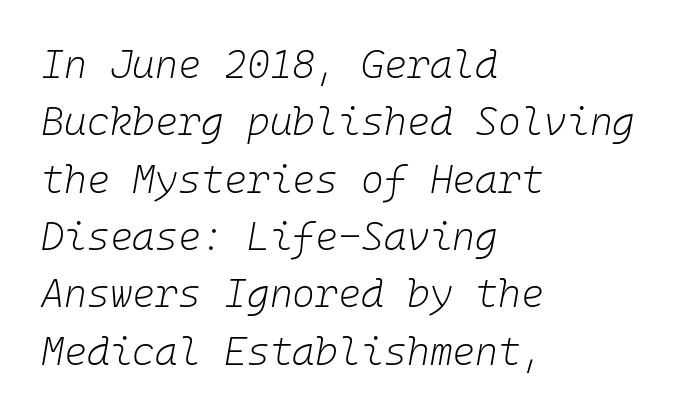
Q: Is the text bold? A: No.
Q: Is the text italic (slanted)? A: Yes, it leans right by about 10 degrees.
Q: Is the text underlined? A: No.
Q: How is the paragraph aligned? A: Left-aligned.
Q: Is the spacing between letters normal or unusually wide? A: Normal.
Q: Is the spacing between lines tight, normal or loose? A: Normal.
Q: Width (condensed, normal, or wide)? A: Normal.
Q: Stroke contrast? A: Low.
Q: x-height? A: Medium.
Q: Monospaced? A: Yes.
